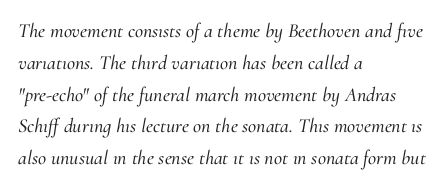
{"italic": "yes", "lean": "right", "slant_degrees": 10, "underline": "no", "align": "left", "line_spacing": "normal", "line_spacing_ratio": 1.59, "letter_spacing": "normal", "letter_spacing_em": 0.0, "glyph_px": 20}
